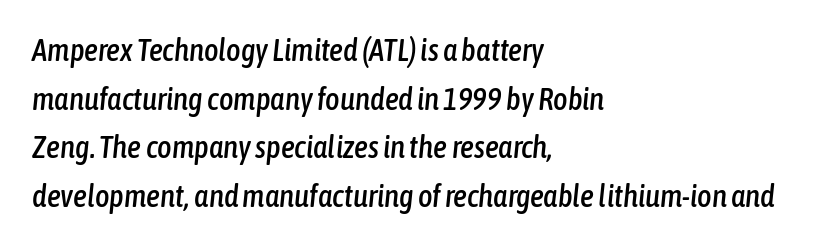
{"italic": "yes", "lean": "right", "slant_degrees": 6, "width": "condensed", "stroke_contrast": "low", "x_height": "medium", "monospaced": "no", "underline": "no", "align": "left", "line_spacing": "normal", "line_spacing_ratio": 1.57, "letter_spacing": "normal", "letter_spacing_em": 0.0, "glyph_px": 31}
